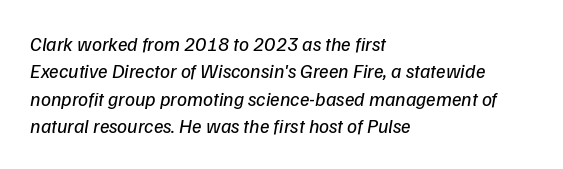
{"bold": "no", "underline": "no", "align": "left", "line_spacing": "normal", "line_spacing_ratio": 1.37, "letter_spacing": "normal", "letter_spacing_em": 0.0, "glyph_px": 20}
